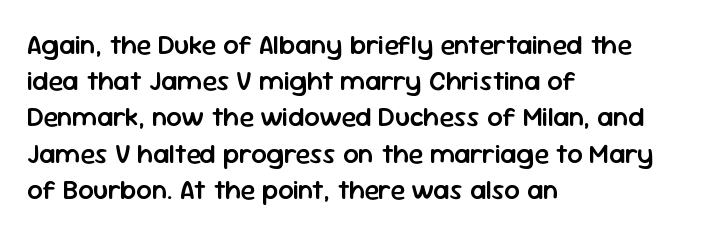
Nobody touched the tracking dial on this one. Its strokes are somewhat broadened, the hallmark of semibold type. Reading down the column, the eye jumps a familiar distance to each next line. Decoration check: the copy has no underline. The paragraph has a hard left edge and a soft right edge. Does the lettering tilt? It doesn't — this is upright.
